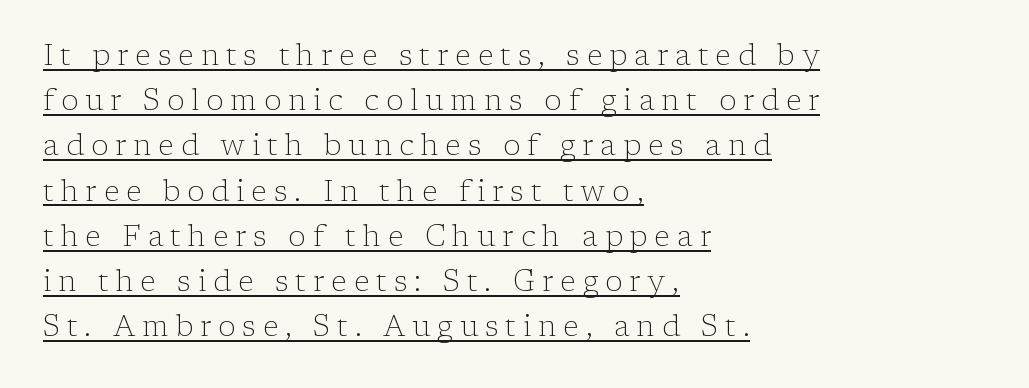
Q: Is the text bold? A: No.
Q: Is the text italic (slanted)? A: No, it is upright.
Q: Is the typeface a serif or a sans-serif typeface? A: Serif.
Q: Is the text underlined? A: Yes.
Q: How is the paragraph aligned? A: Left-aligned.
Q: Is the spacing between letters normal or unusually wide? A: Unusually wide.
Q: Is the spacing between lines tight, normal or loose? A: Normal.
Q: Width (condensed, normal, or wide)? A: Normal.
Q: Stroke contrast? A: Low.
Q: x-height? A: Medium.
Q: Monospaced? A: No.
